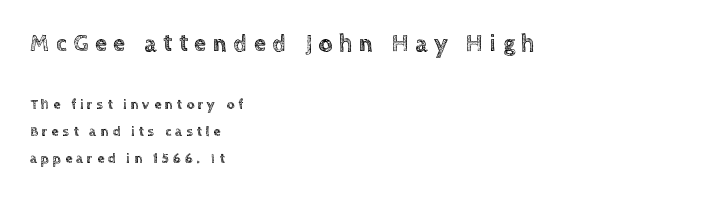
Q: Is the text italic (slanted)? A: No, it is upright.
Q: Is the text underlined? A: No.
Q: How is the paragraph aligned? A: Left-aligned.
Q: Is the spacing between letters normal or unusually wide? A: Unusually wide.
Q: Is the spacing between lines tight, normal or loose? A: Loose.
Q: Which block of text is set in a larger size, the first (top) or the second (bottom)? A: The first (top) one.
